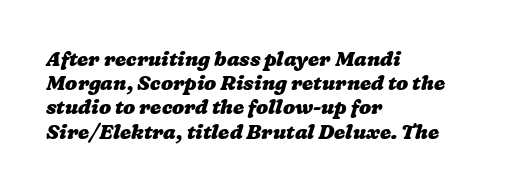
Q: Is the text bold? A: Yes.
Q: Is the text underlined? A: No.
Q: How is the paragraph aligned? A: Left-aligned.
Q: Is the spacing between letters normal or unusually wide? A: Normal.
